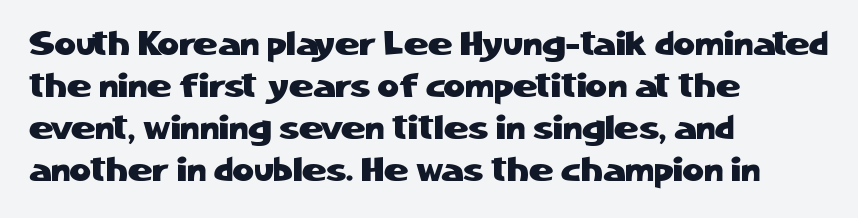
A typesetter would label this face a sans. Horizontal bands of white between lines are of average thickness. Here the designer chose a conventional face with non-uniform glyph widths. Characters remain perfectly vertical along every line. Line beginnings align vertically; line endings do not.
